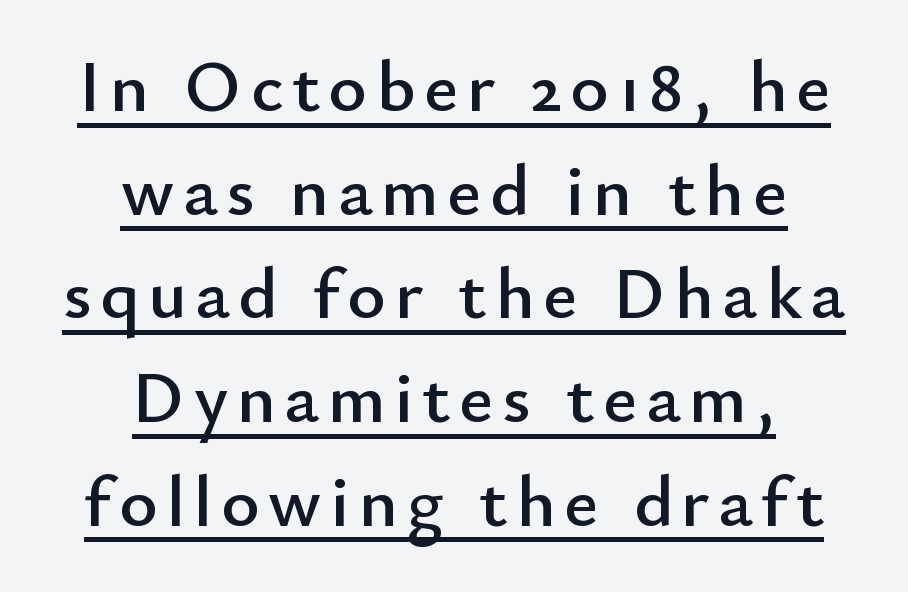
Style check: upright. Descenders here cross a horizontal rule under the line. Does the leading feel generous? No, just average. Every row of glyphs is offset so its center matches the block's center. Are there feet on the stems? There aren't — it's a sans.
